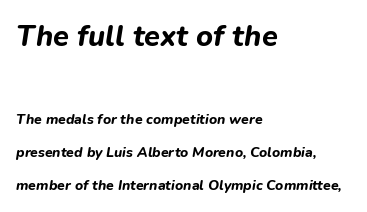
Q: Is the text bold? A: Yes.
Q: Is the text italic (slanted)? A: Yes, it leans right by about 9 degrees.
Q: Is the text underlined? A: No.
Q: How is the paragraph aligned? A: Left-aligned.
Q: Is the spacing between letters normal or unusually wide? A: Normal.
Q: Is the spacing between lines tight, normal or loose? A: Loose.
Q: Which block of text is set in a larger size, the first (top) or the second (bottom)? A: The first (top) one.
Q: Width (condensed, normal, or wide)? A: Normal.
Q: Stroke contrast? A: Low.
Q: x-height? A: Medium.
Q: Monospaced? A: No.
